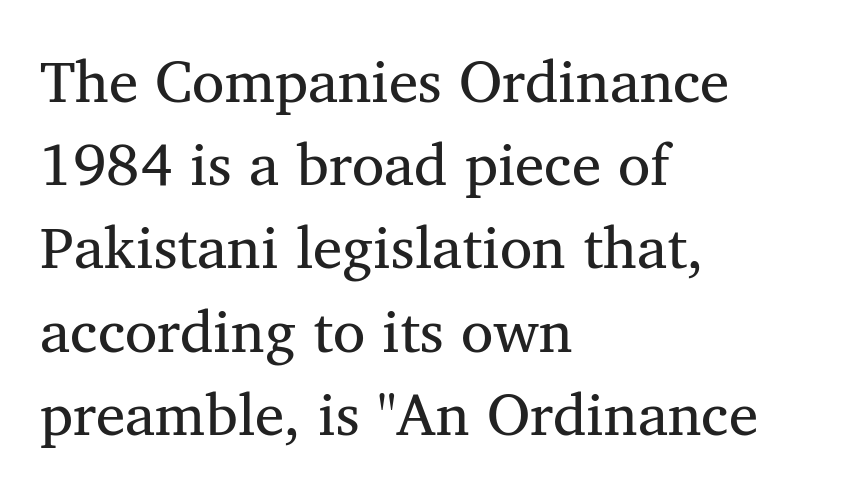
{"serif": "yes", "italic": "no", "bold": "no", "weight": "regular", "width": "normal", "stroke_contrast": "medium", "x_height": "medium", "monospaced": "no", "underline": "no", "align": "left", "line_spacing": "normal", "line_spacing_ratio": 1.41, "letter_spacing": "normal", "letter_spacing_em": 0.0, "glyph_px": 59}
